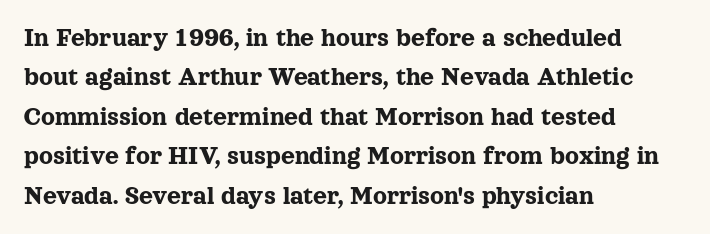
{"italic": "no", "underline": "no", "align": "left", "line_spacing": "normal", "line_spacing_ratio": 1.46, "letter_spacing": "normal", "letter_spacing_em": 0.0, "glyph_px": 27}
